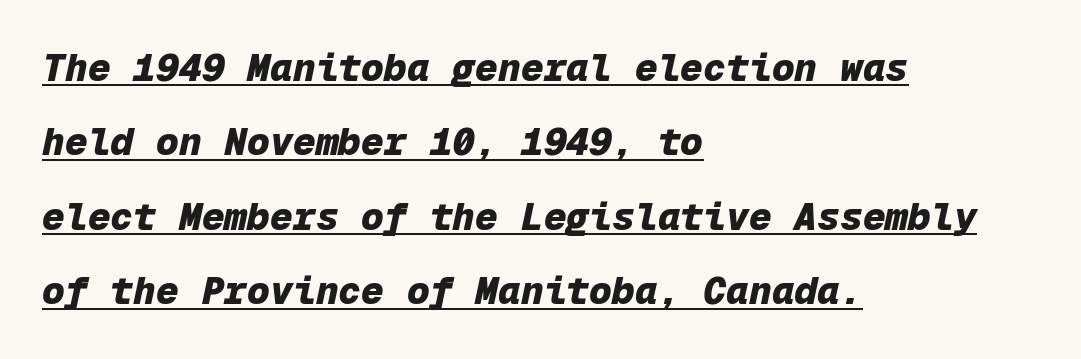
{"italic": "yes", "lean": "right", "slant_degrees": 12, "bold": "yes", "weight": "heavy", "width": "normal", "stroke_contrast": "low", "x_height": "medium", "monospaced": "yes", "underline": "yes", "align": "left", "line_spacing": "loose", "line_spacing_ratio": 1.96, "letter_spacing": "normal", "letter_spacing_em": 0.0, "glyph_px": 38}
